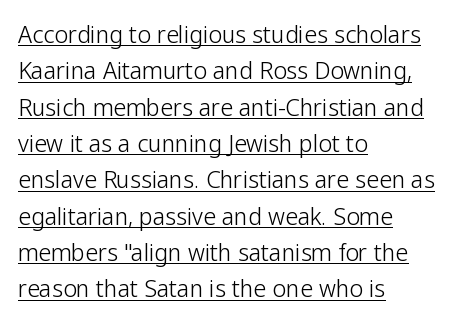
A baseline rule has been typeset under these characters. One-word summary of the alignment: left. The type is set solid horizontally, with unmodified tracking. Evenly set lines give the paragraph a standard silhouette. This reads as an unemphasized weight, regular at the heaviest.
